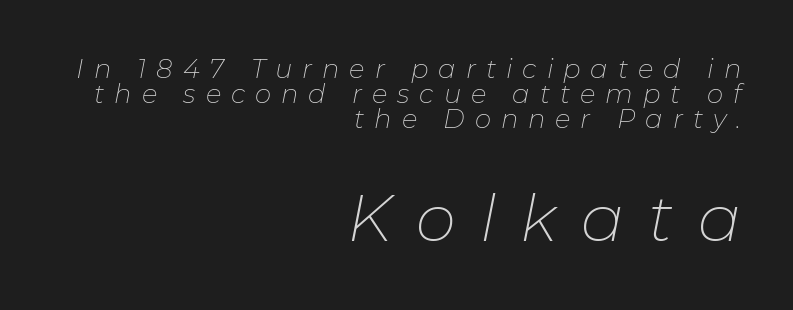
Q: Is the text bold? A: No.
Q: Is the text italic (slanted)? A: Yes, it leans right by about 11 degrees.
Q: Is the text underlined? A: No.
Q: How is the paragraph aligned? A: Right-aligned.
Q: Is the spacing between letters normal or unusually wide? A: Unusually wide.
Q: Is the spacing between lines tight, normal or loose? A: Tight.
Q: Which block of text is set in a larger size, the first (top) or the second (bottom)? A: The second (bottom) one.
Q: Width (condensed, normal, or wide)? A: Normal.
Q: Stroke contrast? A: Low.
Q: x-height? A: Medium.
Q: Monospaced? A: No.
